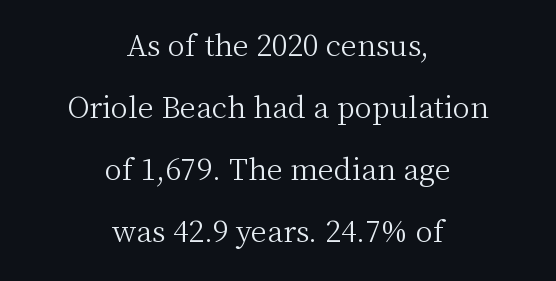
The leading is generous, giving the passage an open texture. The letters stand straight up with perfectly vertical stems. Is the letter spacing exaggerated? No — it looks like the ordinary default. Nothing heavy about these letters — not bold at all. Look at the bottom of the vertical strokes: they flare into serifs here. The rendering uses natural spacing where letterforms have individual widths.
